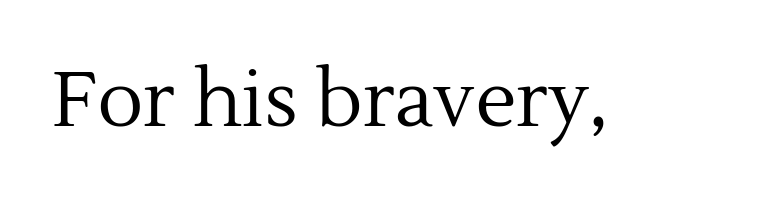
Q: Is the text bold? A: No.
Q: Is the text italic (slanted)? A: No, it is upright.
Q: Is the typeface a serif or a sans-serif typeface? A: Serif.
Q: Is the text underlined? A: No.
Q: Is the spacing between letters normal or unusually wide? A: Normal.
Q: Width (condensed, normal, or wide)? A: Normal.
Q: x-height? A: Medium.
Q: Monospaced? A: No.
